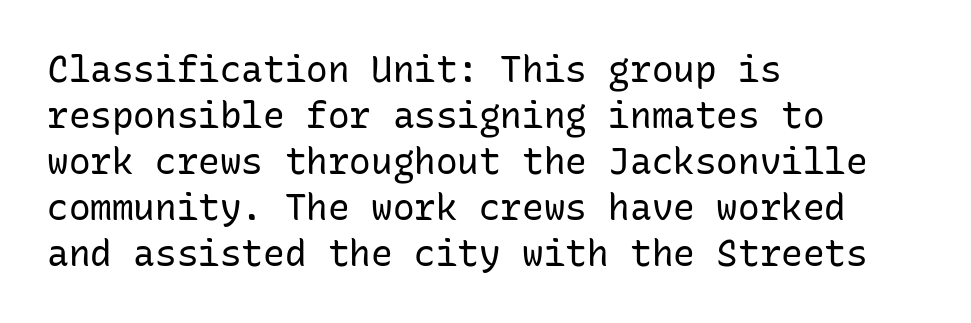
Short and long lines alike share a common starting point at left. Vertically, the passage feels balanced, rows spaced as you'd expect. Italic: no, the glyphs are upright roman. Examine the stroke ends and you'll find no serifs.
